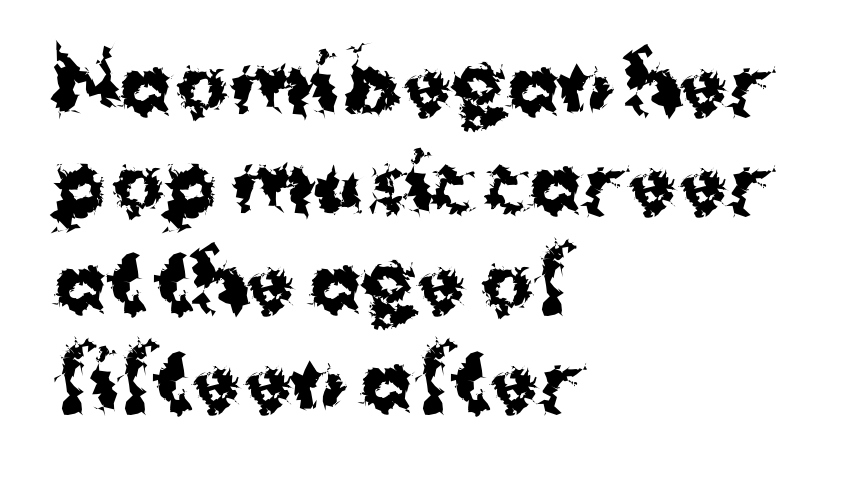
The image shows 78 px bold sans-serif type, upright; set left-aligned, normal line spacing (1.27x), normal letter spacing, not underlined; medium stroke contrast and a medium x-height.
